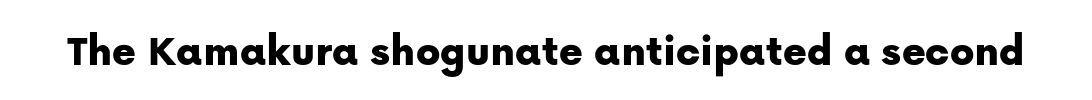
Q: Is the text italic (slanted)? A: No, it is upright.
Q: Is the typeface a serif or a sans-serif typeface? A: Sans-serif.
Q: Is the text underlined? A: No.
Q: Is the spacing between letters normal or unusually wide? A: Normal.
Q: Width (condensed, normal, or wide)? A: Normal.
Q: Stroke contrast? A: Low.
Q: x-height? A: Medium.
Q: Monospaced? A: No.
